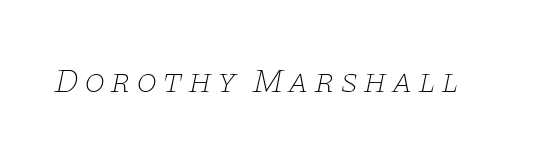
Q: Is the text bold? A: No.
Q: Is the text italic (slanted)? A: Yes, it leans right by about 11 degrees.
Q: Is the typeface a serif or a sans-serif typeface? A: Serif.
Q: Is the text underlined? A: No.
Q: Width (condensed, normal, or wide)? A: Wide.
Q: Stroke contrast? A: Low.
Q: x-height? A: Large.
Q: Monospaced? A: No.
